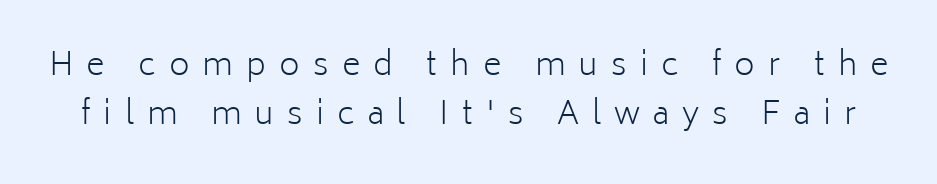
{"serif": "no", "italic": "no", "bold": "no", "weight": "light", "width": "normal", "stroke_contrast": "low", "x_height": "medium", "monospaced": "no", "underline": "no", "line_spacing": "normal", "line_spacing_ratio": 1.53, "letter_spacing": "wide", "letter_spacing_em": 0.41, "glyph_px": 32}
